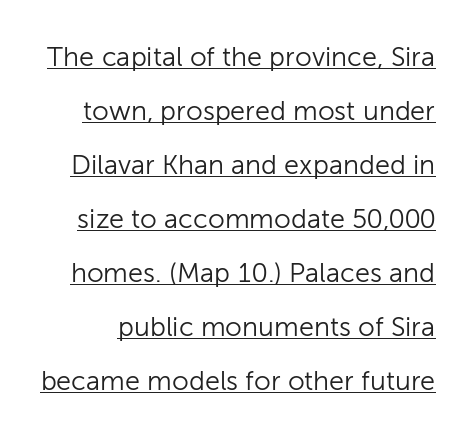
{"italic": "no", "bold": "no", "underline": "yes", "line_spacing": "loose", "line_spacing_ratio": 2.0, "letter_spacing": "normal", "letter_spacing_em": 0.0, "glyph_px": 27}
